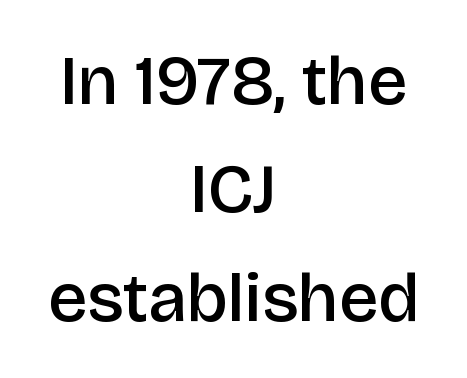
Q: Is the text bold? A: Semi-bold.
Q: Is the text italic (slanted)? A: No, it is upright.
Q: Is the typeface a serif or a sans-serif typeface? A: Sans-serif.
Q: Is the text underlined? A: No.
Q: How is the paragraph aligned? A: Centered.
Q: Is the spacing between letters normal or unusually wide? A: Normal.
Q: Is the spacing between lines tight, normal or loose? A: Normal.
Q: Width (condensed, normal, or wide)? A: Normal.
Q: Stroke contrast? A: Low.
Q: x-height? A: Large.
Q: Monospaced? A: No.
